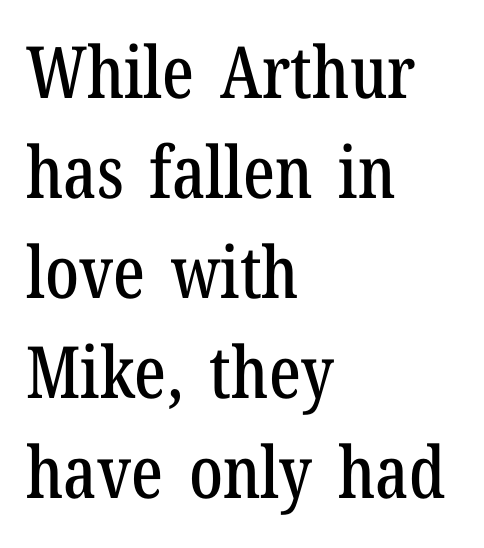
Each letter keeps its own natural width here, so spacing adapts to shape. Summary of vertical rhythm: regular, with standard interline spacing. Stroke terminals: seriffed. Nobody drew a line under any word here. Layout note: lines flush left. The specimen reads as upright at a glance.
